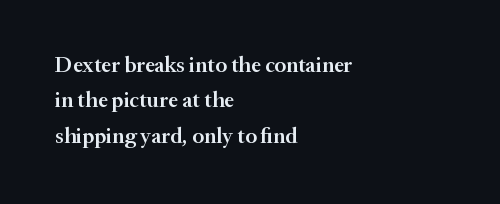
The image shows 22 px text type, upright; set left-aligned, normal line spacing (1.61x), normal letter spacing, not underlined.
